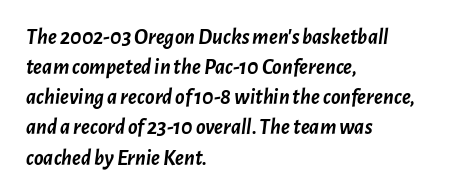
Every letter is thick-stroked: bold, no question. The specimen reads as italic at a glance. Every row of glyphs begins at an identical x-position on the left. The baseline area is clear. The rows are spaced the way most documents space them.
